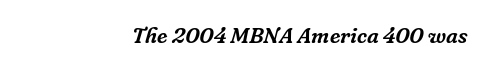
{"italic": "yes", "lean": "right", "slant_degrees": 16, "underline": "no", "letter_spacing": "normal", "letter_spacing_em": 0.0, "glyph_px": 22}
